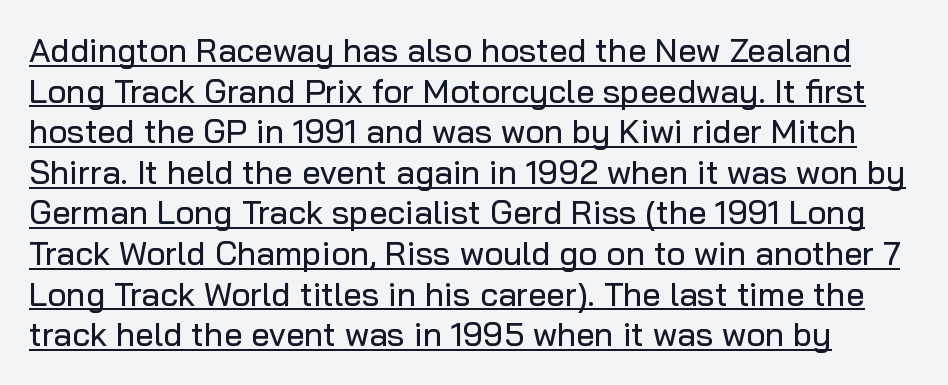
The image shows 33 px sans-serif type, upright; set line spacing 1.23x, normal letter spacing, underlined; low stroke contrast and a medium x-height.
